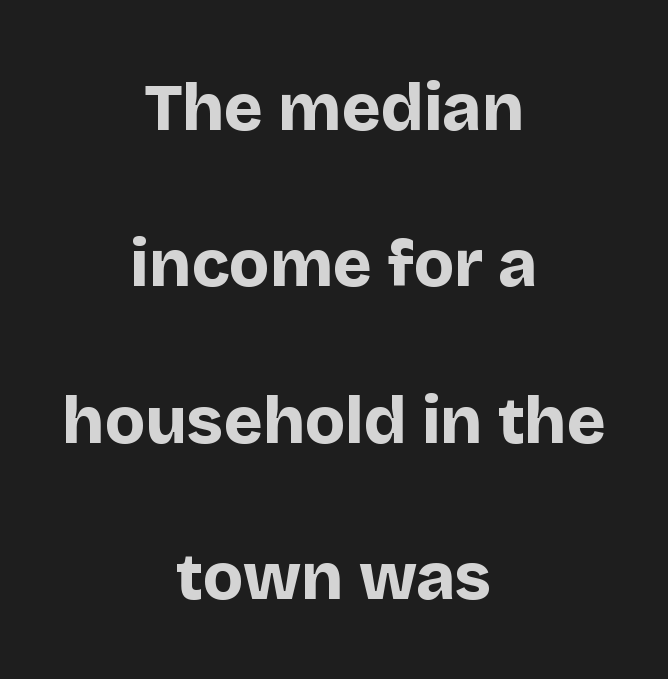
{"serif": "no", "italic": "no", "bold": "yes", "weight": "bold", "width": "normal", "stroke_contrast": "low", "x_height": "large", "monospaced": "no", "underline": "no", "align": "center", "line_spacing": "loose", "line_spacing_ratio": 2.37, "letter_spacing": "normal", "letter_spacing_em": 0.0, "glyph_px": 66}
